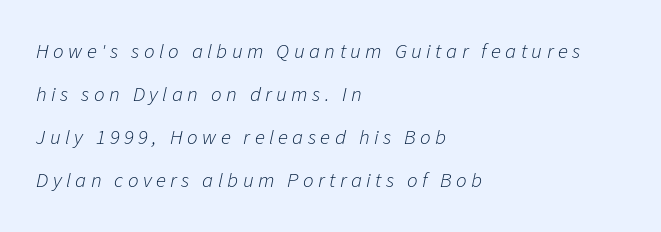
Q: Is the text bold? A: No.
Q: Is the text italic (slanted)? A: Yes, it leans right by about 11 degrees.
Q: Is the text underlined? A: No.
Q: How is the paragraph aligned? A: Left-aligned.
Q: Is the spacing between letters normal or unusually wide? A: Unusually wide.
Q: Is the spacing between lines tight, normal or loose? A: Loose.
